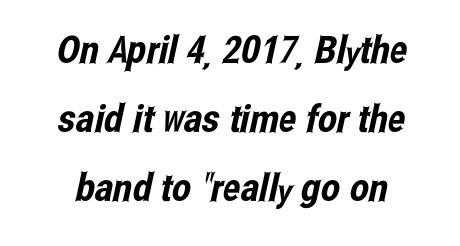
{"serif": "no", "width": "condensed", "stroke_contrast": "low", "x_height": "medium", "monospaced": "no", "underline": "no", "line_spacing_ratio": 1.82, "letter_spacing": "normal", "letter_spacing_em": 0.0, "glyph_px": 38}
